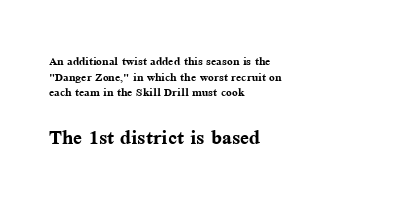
{"italic": "no", "bold": "yes", "underline": "no", "align": "left", "line_spacing": "tight", "line_spacing_ratio": 1.04, "letter_spacing": "normal", "letter_spacing_em": 0.0, "larger_block": "second", "size_ratio": 1.73, "glyph_px": 26}
